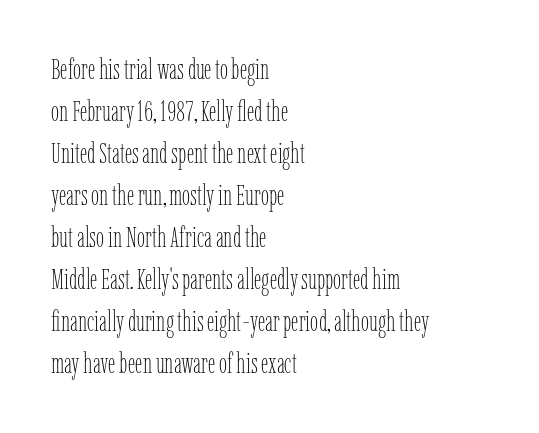
When letters stand straight like this, we call the style roman or upright. Honestly, there is no underline to notice here at all. Letters have the restrained weight of plain body copy at most. Interline gaps are of average width in this sample.
